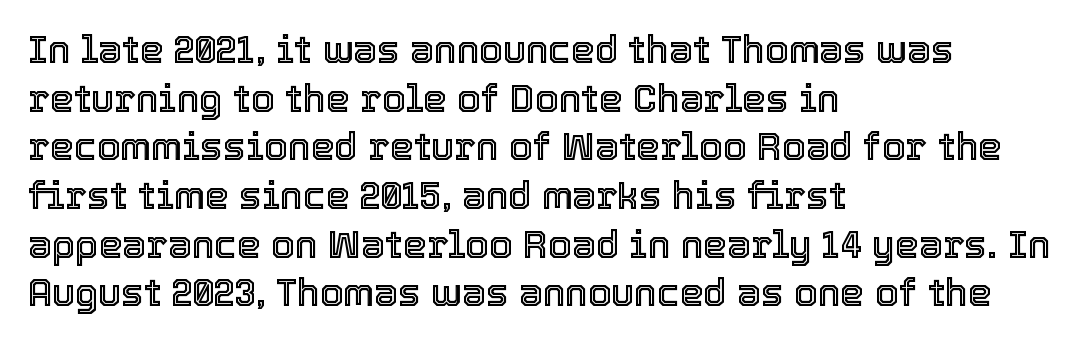
Glance below the letters and you will spot only blank space. The paragraph has a hard left edge and a soft right edge. This sample keeps an unexceptional amount of space between lines. The passage shown is typed in a proportional face where columns would drift.
